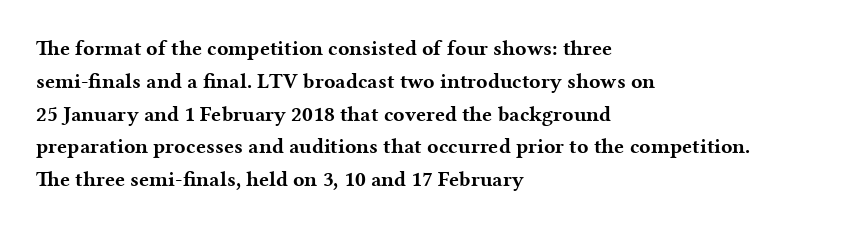
Q: Is the text bold? A: Yes.
Q: Is the text italic (slanted)? A: No, it is upright.
Q: Is the text underlined? A: No.
Q: How is the paragraph aligned? A: Left-aligned.
Q: Is the spacing between letters normal or unusually wide? A: Normal.
Q: Is the spacing between lines tight, normal or loose? A: Normal.
